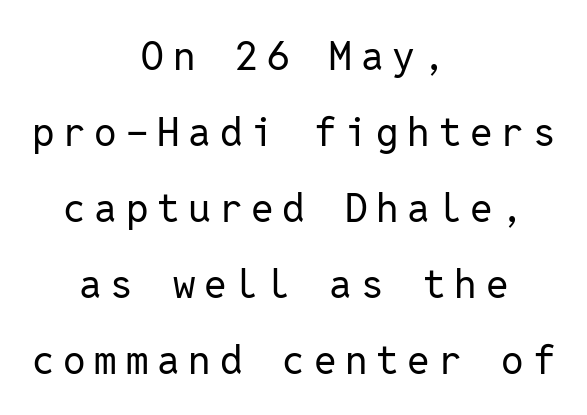
Q: Is the text bold? A: No.
Q: Is the text italic (slanted)? A: No, it is upright.
Q: Is the typeface a serif or a sans-serif typeface? A: Sans-serif.
Q: Is the text underlined? A: No.
Q: How is the paragraph aligned? A: Centered.
Q: Is the spacing between letters normal or unusually wide? A: Unusually wide.
Q: Is the spacing between lines tight, normal or loose? A: Loose.
Q: Width (condensed, normal, or wide)? A: Normal.
Q: Stroke contrast? A: Low.
Q: x-height? A: Medium.
Q: Monospaced? A: Yes.
